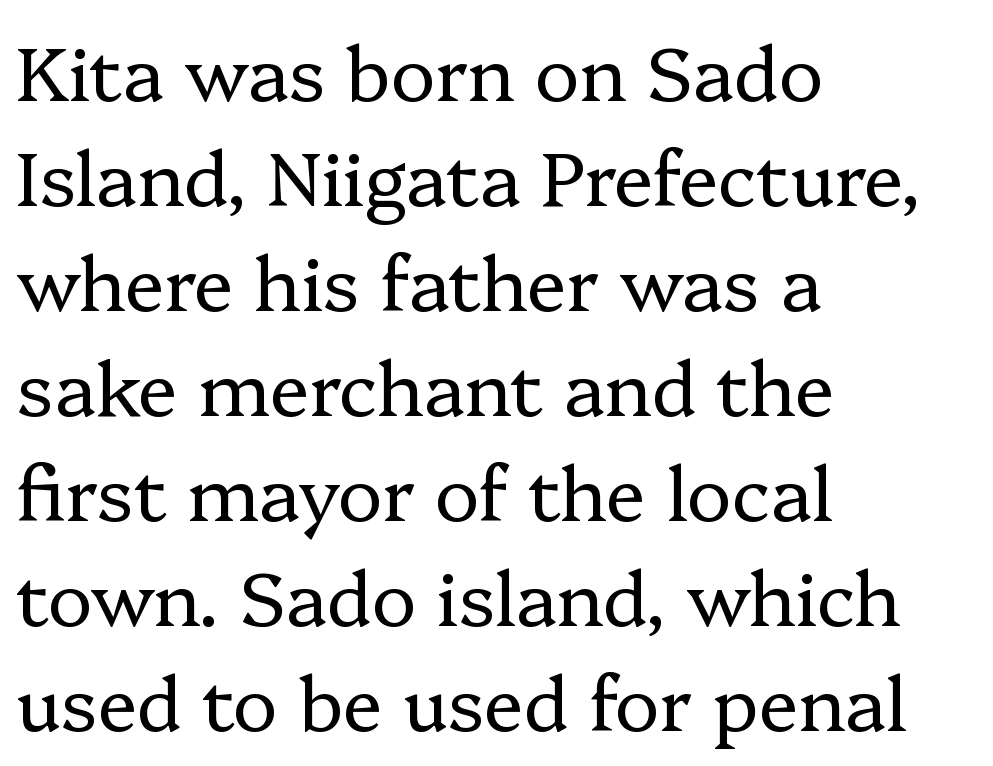
{"serif": "yes", "italic": "no", "bold": "no", "weight": "regular", "width": "normal", "stroke_contrast": "low", "x_height": "medium", "monospaced": "no", "underline": "no", "align": "left", "line_spacing": "normal", "line_spacing_ratio": 1.4, "letter_spacing": "normal", "letter_spacing_em": 0.0, "glyph_px": 75}
